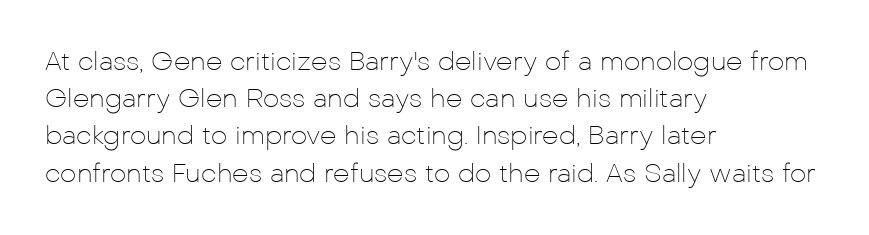
The rendering anchors every line to the left-hand side. A clean baseline with only descenders dipping below it. No chunkiness to these letters — they're not bold. Leading matches the norm, producing a regular column. Ascenders rise straight up at ninety degrees. Nobody touched the tracking dial on this one.
